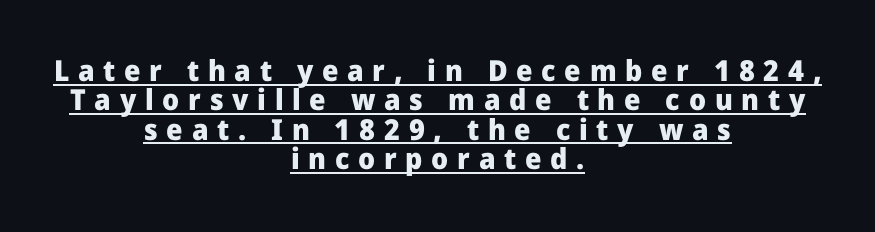
{"serif": "no", "italic": "no", "bold": "yes", "weight": "heavy", "width": "normal", "stroke_contrast": "low", "x_height": "medium", "monospaced": "no", "underline": "yes", "align": "center", "line_spacing": "tight", "line_spacing_ratio": 1.01, "letter_spacing": "wide", "letter_spacing_em": 0.3, "glyph_px": 29}
